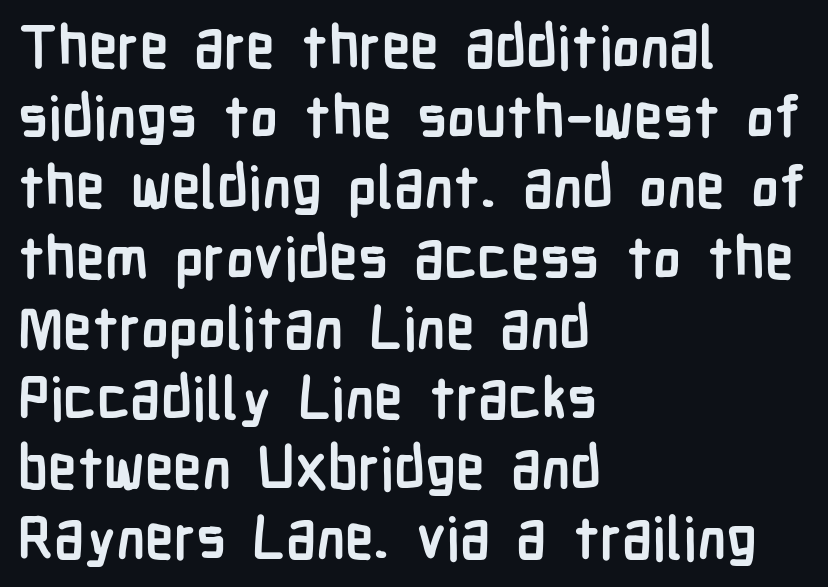
Q: Is the text bold? A: Yes.
Q: Is the text italic (slanted)? A: No, it is upright.
Q: Is the typeface a serif or a sans-serif typeface? A: Sans-serif.
Q: Is the text underlined? A: No.
Q: How is the paragraph aligned? A: Left-aligned.
Q: Is the spacing between letters normal or unusually wide? A: Normal.
Q: Width (condensed, normal, or wide)? A: Condensed.
Q: Stroke contrast? A: Low.
Q: x-height? A: Medium.
Q: Monospaced? A: No.
